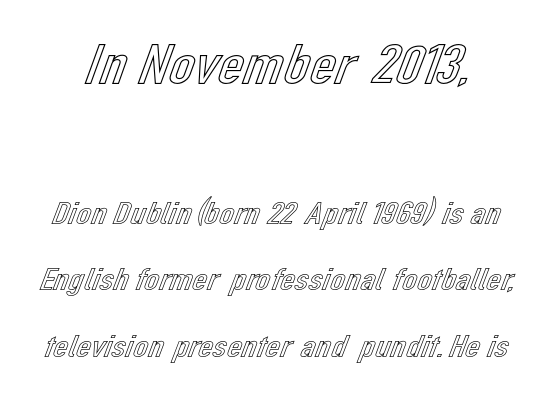
The letters advance in unequal steps, a hallmark of proportional type. The rendering uses a large line-height, opening up the rows. The letters sit at their default tracking, neither squeezed nor spread. Rule under the text: the space is simply empty.
